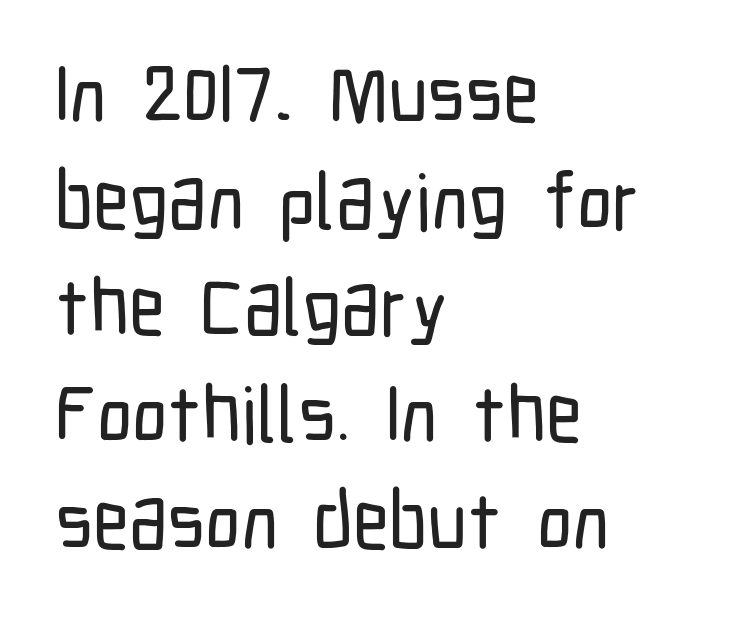
Q: Is the text italic (slanted)? A: No, it is upright.
Q: Is the typeface a serif or a sans-serif typeface? A: Sans-serif.
Q: Is the text underlined? A: No.
Q: How is the paragraph aligned? A: Left-aligned.
Q: Is the spacing between letters normal or unusually wide? A: Normal.
Q: Is the spacing between lines tight, normal or loose? A: Normal.
Q: Width (condensed, normal, or wide)? A: Condensed.
Q: Stroke contrast? A: Low.
Q: x-height? A: Medium.
Q: Monospaced? A: No.
